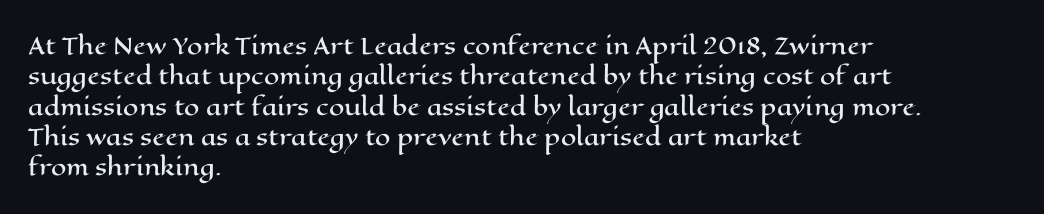
The image shows 22 px text type, upright; set left-aligned, normal line spacing (1.38x), normal letter spacing, not underlined.
